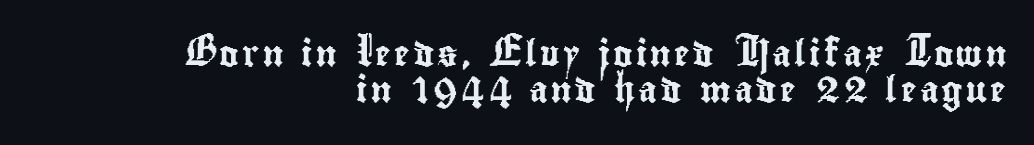
The image shows 26 px text type, upright; set right-aligned, normal line spacing (1.38x), not underlined.
